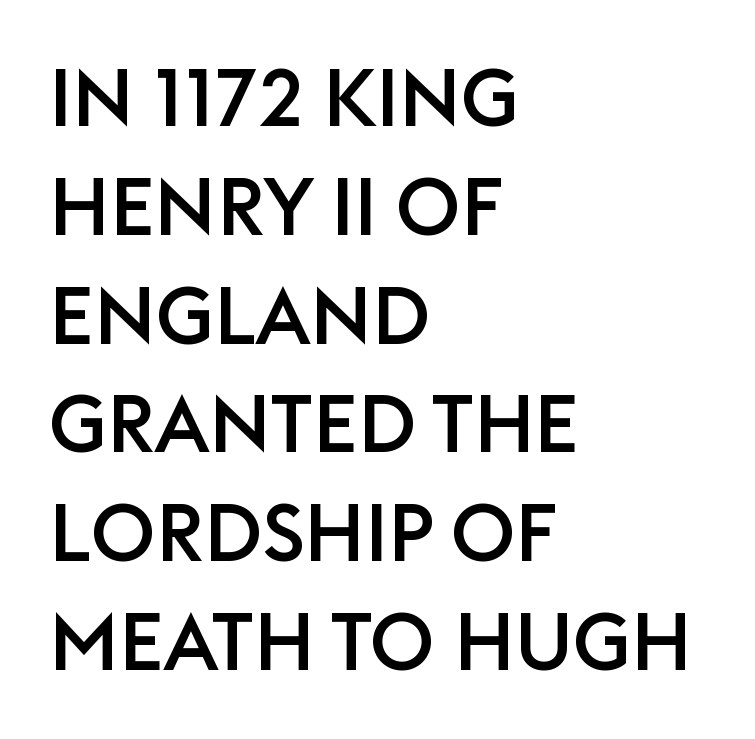
{"serif": "no", "italic": "no", "width": "normal", "stroke_contrast": "low", "x_height": "large", "monospaced": "no", "underline": "no", "align": "left", "line_spacing": "normal", "line_spacing_ratio": 1.36, "letter_spacing": "normal", "letter_spacing_em": 0.0, "glyph_px": 80}
